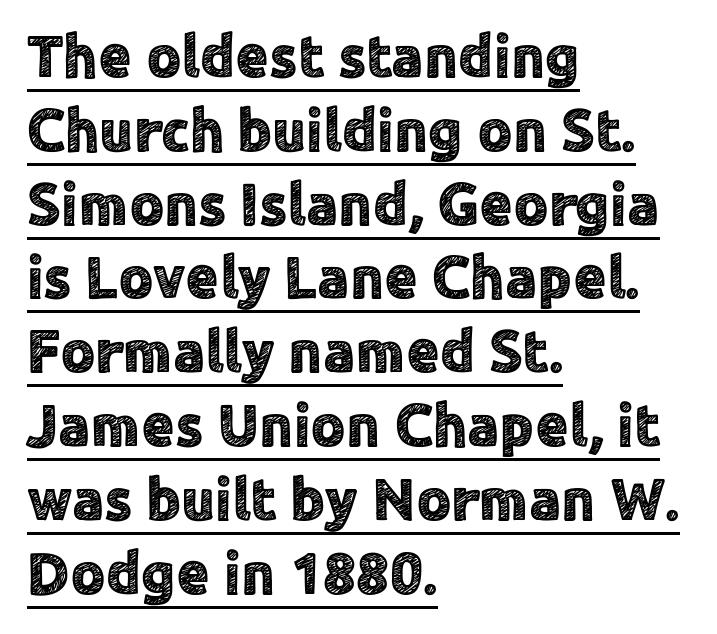
Q: Is the text italic (slanted)? A: No, it is upright.
Q: Is the typeface a serif or a sans-serif typeface? A: Sans-serif.
Q: Is the text underlined? A: Yes.
Q: How is the paragraph aligned? A: Left-aligned.
Q: Is the spacing between letters normal or unusually wide? A: Normal.
Q: Width (condensed, normal, or wide)? A: Normal.
Q: x-height? A: Medium.
Q: Monospaced? A: No.
